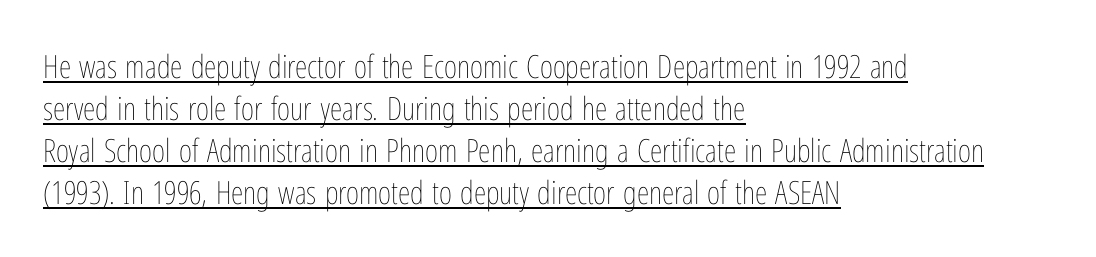
The image shows 32 px thin, condensed type, upright; set left-aligned, normal line spacing (1.31x), normal letter spacing, underlined; low stroke contrast and a medium x-height.
